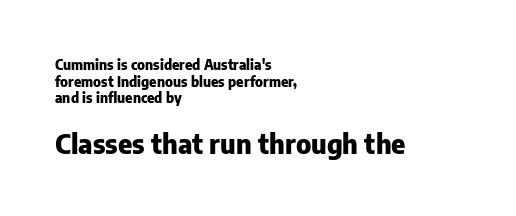
The image shows 27 px bold type, upright; set left-aligned, line spacing 1.18x, normal letter spacing, not underlined; the second (bottom) block is 1.93x larger.
